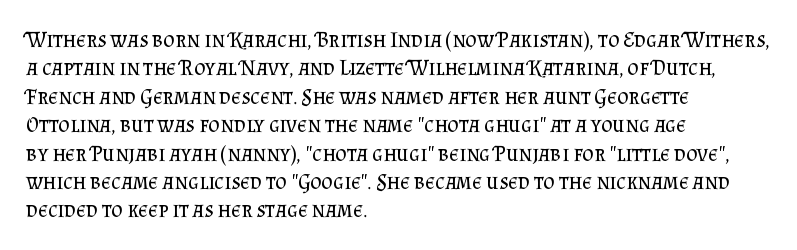
The image shows 22 px text type, upright; set left-aligned, normal line spacing (1.29x), normal letter spacing, not underlined.
